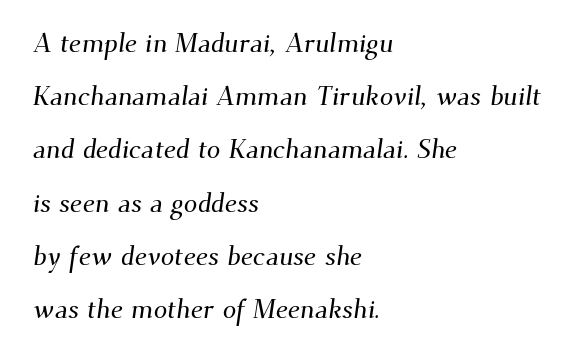
Q: Is the text underlined? A: No.
Q: How is the paragraph aligned? A: Left-aligned.
Q: Is the spacing between letters normal or unusually wide? A: Normal.
Q: Is the spacing between lines tight, normal or loose? A: Loose.
